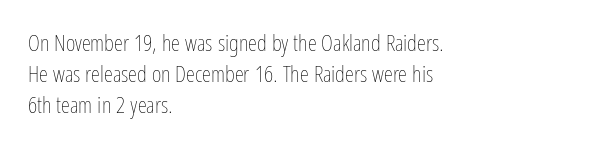
Posture: upright roman. The ragged edge is on the right, which tells us the setting is flush left. Reading down the column, the eye jumps a familiar distance to each next line. The specimen omits any rule beneath the text block's lines. The face looks like a standard text weight, possibly lighter.
